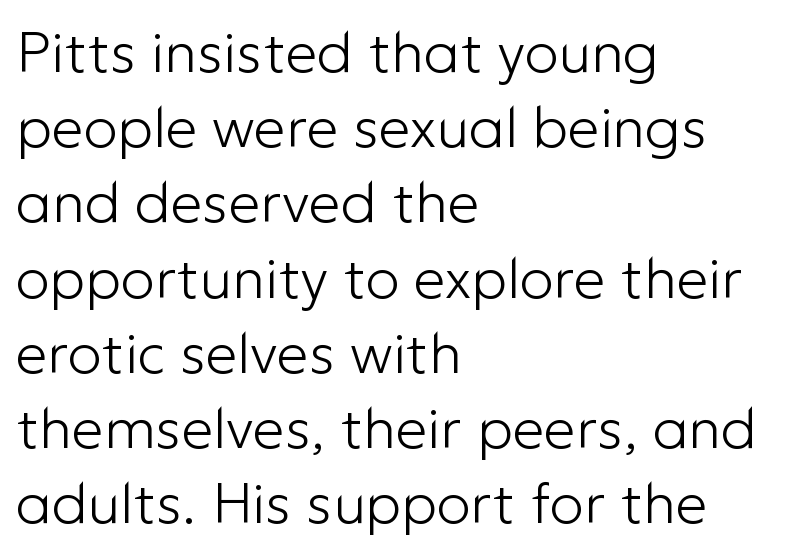
The glyphs in this specimen are sans serif. Characters remain perfectly vertical along every line. Rows of type keep a routine distance in the vertical direction. The passage shown is typed in a proportional face where columns would drift. The typeface has the unassuming heft of standard copy or less.
